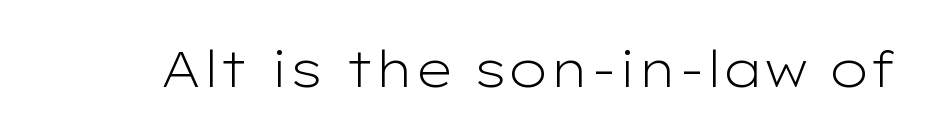
The image shows 50 px light, wide sans-serif type, upright; set normal letter spacing, not underlined; low stroke contrast and a medium x-height.
